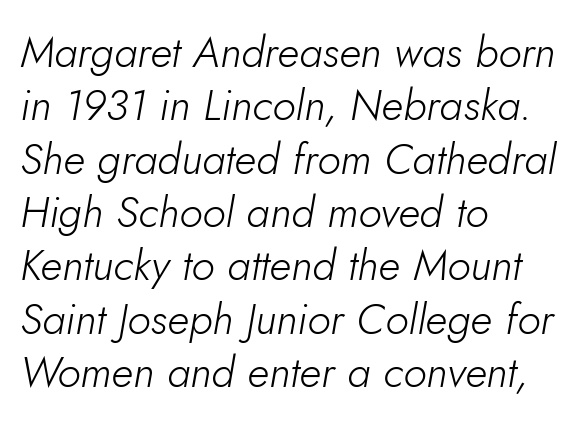
The image shows 43 px light type, italic (leaning right); set left-aligned, line spacing 1.24x, normal letter spacing, not underlined; low stroke contrast and a small x-height.
